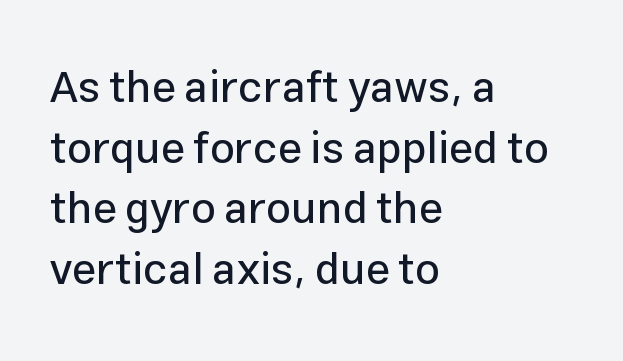
Leading matches the norm, producing a regular column. Every character sits straight up, as roman type does. The characters display no serif detailing; their extremities are plain. Underlining? Definitely not there.
